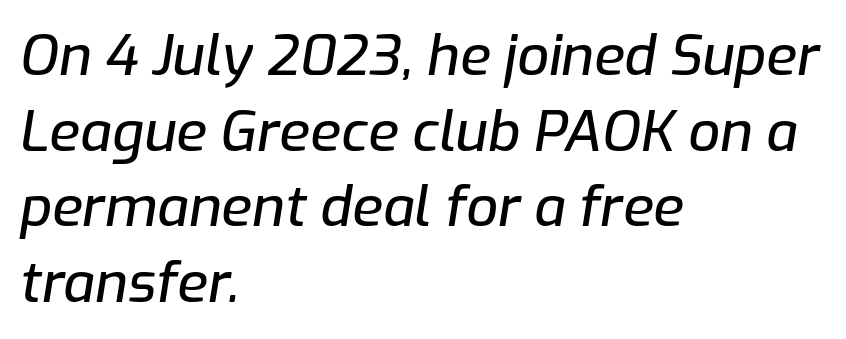
The image shows 56 px text type, italic (leaning right); set left-aligned, normal line spacing (1.35x), normal letter spacing, not underlined; low stroke contrast and a medium x-height.
